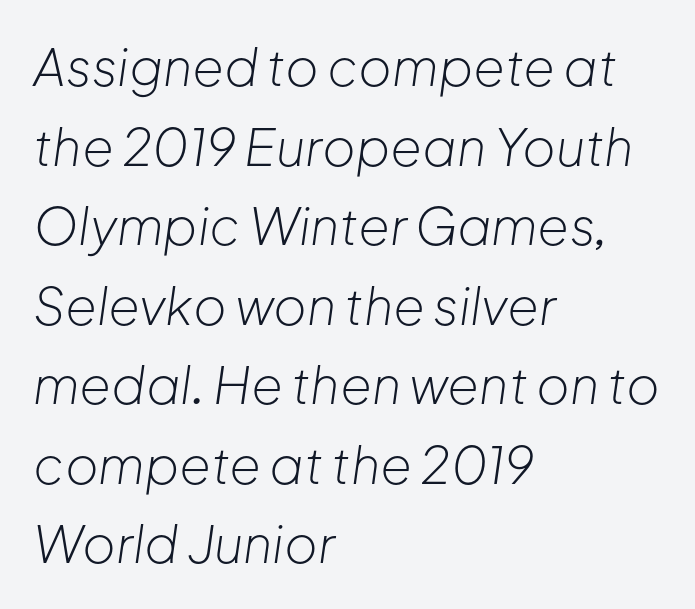
The letters advance in unequal steps, a hallmark of proportional type. Lines of text with bare space underneath. Horizontally, the lines are justified to the leading edge only. The rows are spaced the way most documents space them. Weight class: somewhere from thin through regular. Characters follow at the spacing the type designer built in.
